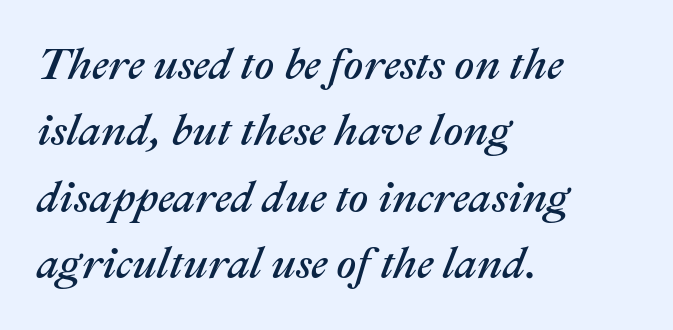
Q: Is the text italic (slanted)? A: Yes, it leans right by about 22 degrees.
Q: Is the text underlined? A: No.
Q: How is the paragraph aligned? A: Left-aligned.
Q: Is the spacing between letters normal or unusually wide? A: Normal.
Q: Is the spacing between lines tight, normal or loose? A: Normal.
Q: Width (condensed, normal, or wide)? A: Normal.
Q: Stroke contrast? A: Medium.
Q: x-height? A: Medium.
Q: Monospaced? A: No.
